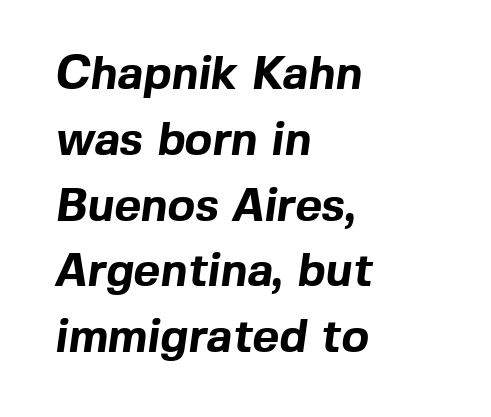
The image shows 46 px bold sans-serif type; set left-aligned, normal line spacing (1.43x), normal letter spacing, not underlined; a medium x-height.
